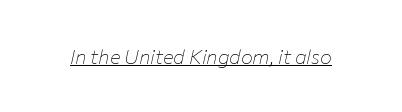
The image shows 20 px text type, italic (leaning right); set normal letter spacing, underlined.
